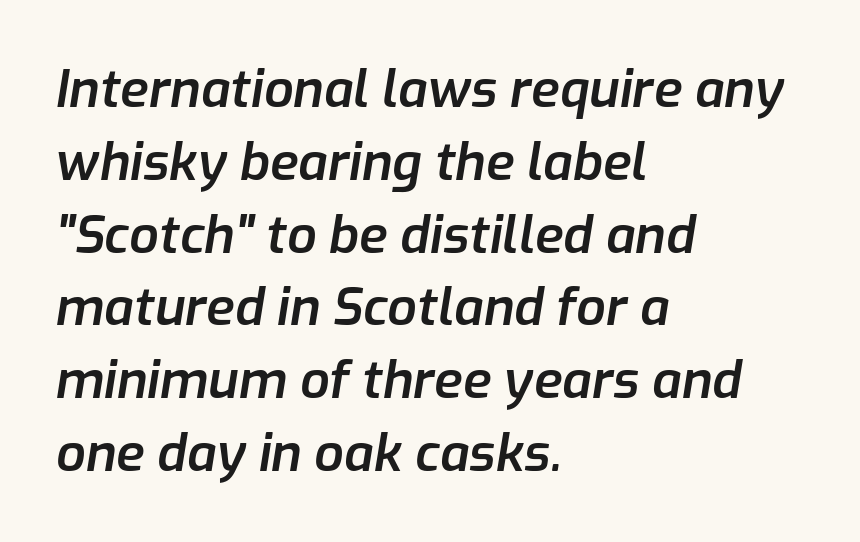
The image shows 52 px semibold type, italic (leaning right); set left-aligned, normal line spacing (1.4x), normal letter spacing, not underlined; low stroke contrast and a medium x-height.
